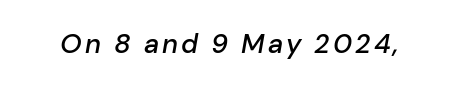
The image shows 27 px text type, italic (leaning right); set not underlined.
